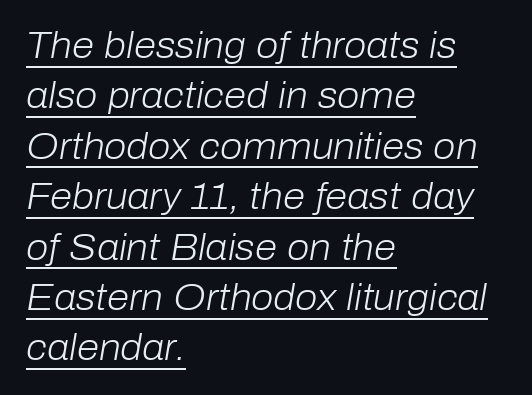
Quick note: interline space is typical. The sample's only ornament is a line tracing under the words. The passage is arranged the way most books set body copy — flush left. When letters slant like this, we call the style italic.
